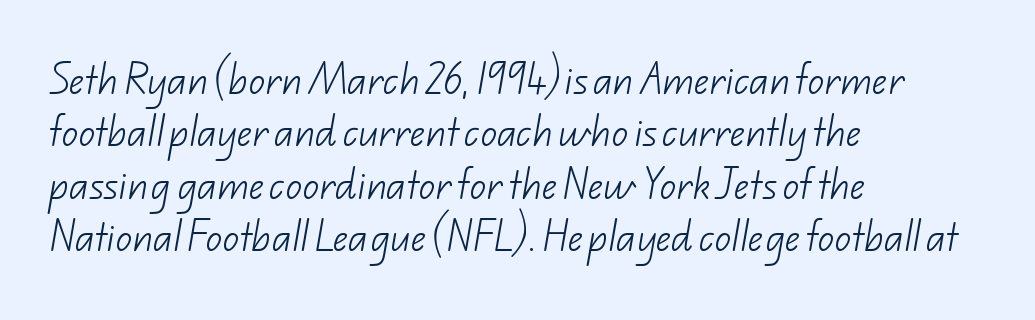
Q: Is the text bold? A: No.
Q: Is the typeface a serif or a sans-serif typeface? A: Sans-serif.
Q: Is the text underlined? A: No.
Q: How is the paragraph aligned? A: Left-aligned.
Q: Is the spacing between letters normal or unusually wide? A: Normal.
Q: Is the spacing between lines tight, normal or loose? A: Normal.
Q: Width (condensed, normal, or wide)? A: Normal.
Q: Stroke contrast? A: Low.
Q: x-height? A: Small.
Q: Monospaced? A: No.
